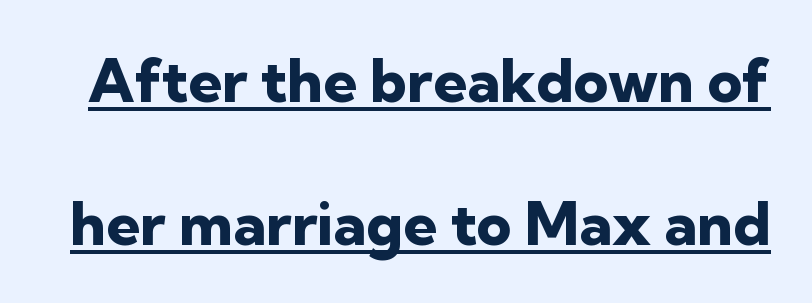
Q: Is the text bold? A: Yes.
Q: Is the text italic (slanted)? A: No, it is upright.
Q: Is the typeface a serif or a sans-serif typeface? A: Sans-serif.
Q: Is the text underlined? A: Yes.
Q: Is the spacing between letters normal or unusually wide? A: Normal.
Q: Is the spacing between lines tight, normal or loose? A: Loose.
Q: Width (condensed, normal, or wide)? A: Normal.
Q: Stroke contrast? A: Low.
Q: x-height? A: Medium.
Q: Monospaced? A: No.
